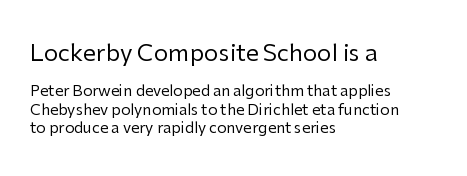
Q: Is the text bold? A: No.
Q: Is the text italic (slanted)? A: No, it is upright.
Q: Is the text underlined? A: No.
Q: How is the paragraph aligned? A: Left-aligned.
Q: Is the spacing between letters normal or unusually wide? A: Normal.
Q: Which block of text is set in a larger size, the first (top) or the second (bottom)? A: The first (top) one.
